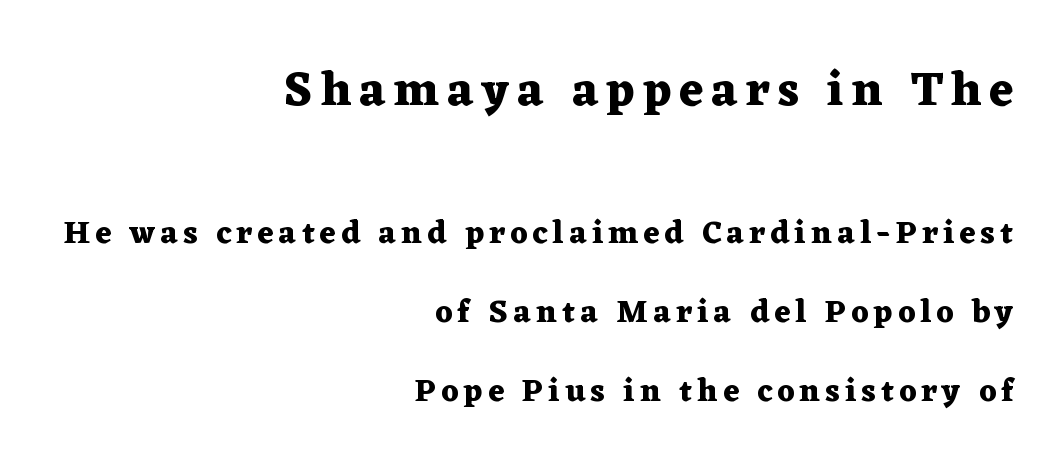
{"serif": "yes", "italic": "no", "bold": "yes", "weight": "heavy", "width": "wide", "stroke_contrast": "medium", "x_height": "medium", "monospaced": "no", "underline": "no", "align": "right", "line_spacing": "loose", "line_spacing_ratio": 2.46, "larger_block": "first", "size_ratio": 1.5, "glyph_px": 48}
